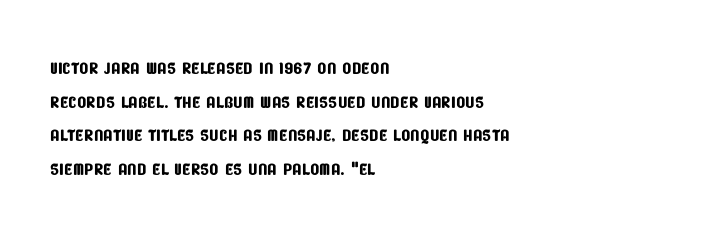
The image shows 24 px text type; set left-aligned, normal line spacing (1.4x), normal letter spacing, not underlined.
